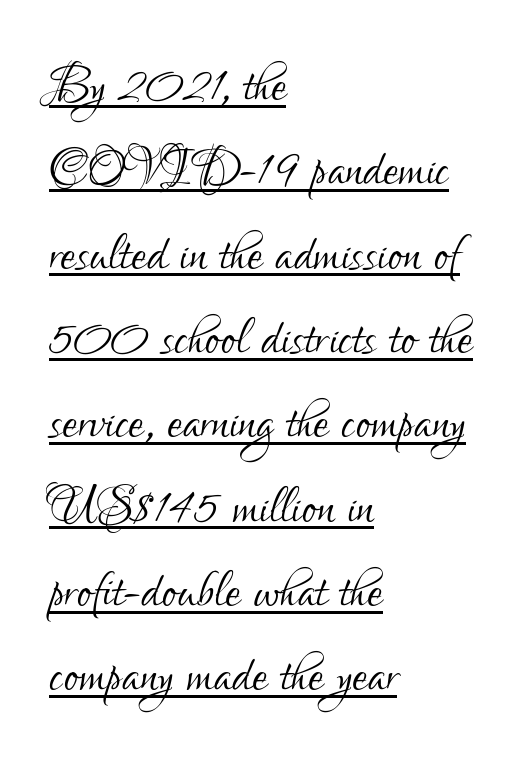
{"serif": "no", "bold": "no", "weight": "light", "width": "condensed", "stroke_contrast": "low", "x_height": "small", "monospaced": "no", "underline": "yes", "align": "left", "line_spacing_ratio": 1.24, "letter_spacing": "normal", "letter_spacing_em": 0.0, "glyph_px": 68}
